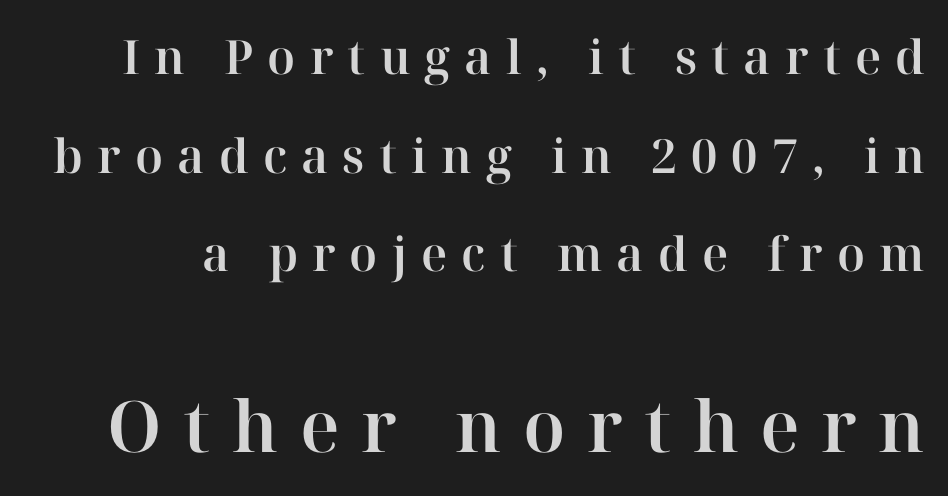
{"serif": "yes", "italic": "no", "width": "normal", "stroke_contrast": "high", "x_height": "medium", "monospaced": "no", "underline": "no", "line_spacing": "loose", "line_spacing_ratio": 2.1, "letter_spacing": "wide", "letter_spacing_em": 0.3, "larger_block": "second", "size_ratio": 1.51, "glyph_px": 71}
